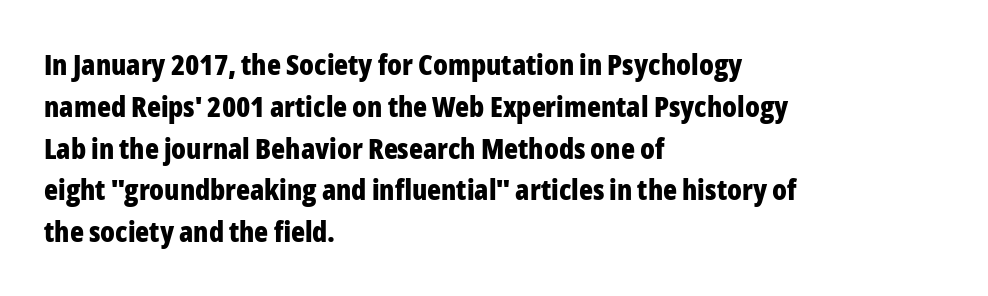
The image shows 29 px bold, condensed sans-serif type, upright; set left-aligned, normal line spacing (1.44x), normal letter spacing, not underlined; low stroke contrast and a medium x-height.
